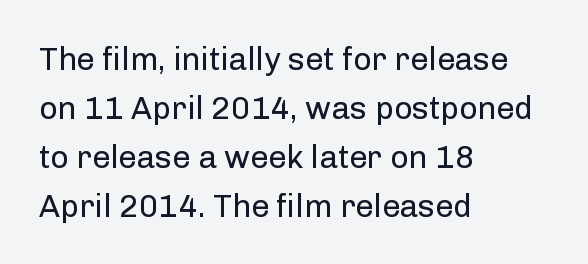
Q: Is the text bold? A: No.
Q: Is the text italic (slanted)? A: No, it is upright.
Q: Is the typeface a serif or a sans-serif typeface? A: Sans-serif.
Q: Is the text underlined? A: No.
Q: How is the paragraph aligned? A: Left-aligned.
Q: Is the spacing between letters normal or unusually wide? A: Normal.
Q: Is the spacing between lines tight, normal or loose? A: Normal.
Q: Width (condensed, normal, or wide)? A: Normal.
Q: Stroke contrast? A: Low.
Q: x-height? A: Medium.
Q: Monospaced? A: No.
